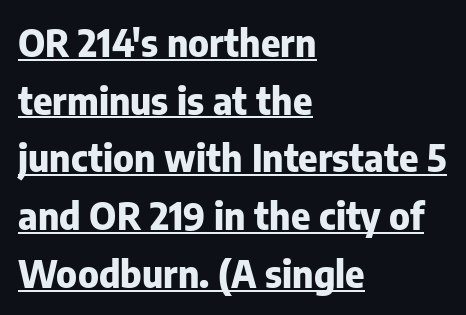
{"serif": "no", "italic": "no", "bold": "yes", "weight": "heavy", "width": "normal", "stroke_contrast": "low", "x_height": "medium", "monospaced": "no", "underline": "yes", "align": "left", "line_spacing": "normal", "line_spacing_ratio": 1.56, "letter_spacing": "normal", "letter_spacing_em": 0.0, "glyph_px": 37}
